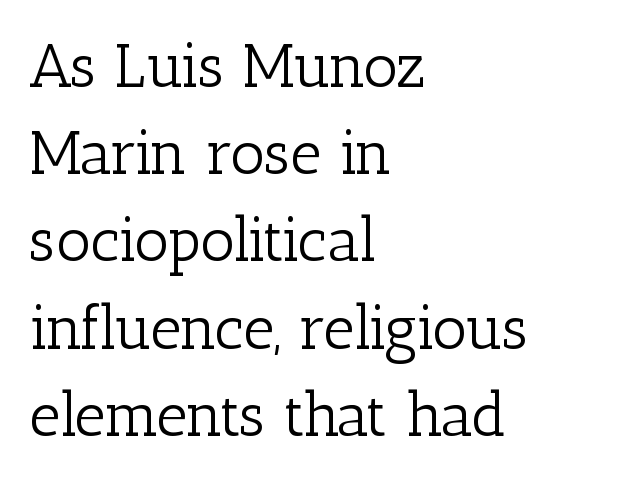
{"serif": "yes", "italic": "no", "bold": "no", "weight": "light", "width": "normal", "stroke_contrast": "low", "x_height": "medium", "monospaced": "no", "underline": "no", "align": "left", "line_spacing": "normal", "line_spacing_ratio": 1.43, "letter_spacing": "normal", "letter_spacing_em": 0.0, "glyph_px": 61}
